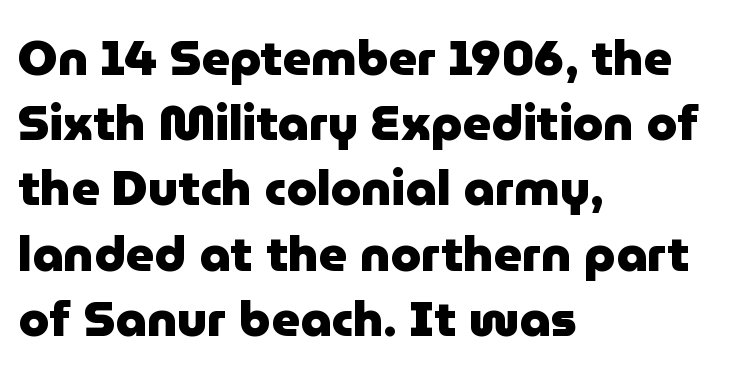
The image shows 49 px heavy sans-serif type, upright; set left-aligned, normal line spacing (1.33x), normal letter spacing, not underlined; low stroke contrast and a medium x-height.
